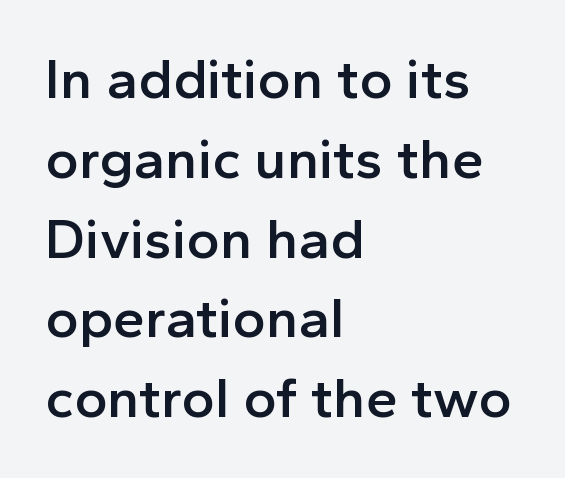
The image shows 57 px semibold sans-serif type, upright; set left-aligned, normal line spacing (1.4x), normal letter spacing, not underlined; a medium x-height.
